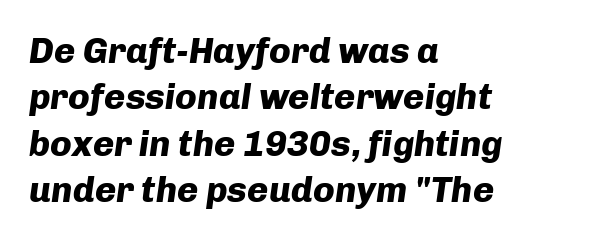
{"italic": "yes", "lean": "right", "slant_degrees": 8, "bold": "yes", "weight": "heavy", "width": "normal", "stroke_contrast": "low", "x_height": "medium", "monospaced": "no", "underline": "no", "align": "left", "line_spacing": "normal", "line_spacing_ratio": 1.29, "letter_spacing": "normal", "letter_spacing_em": 0.0, "glyph_px": 36}
